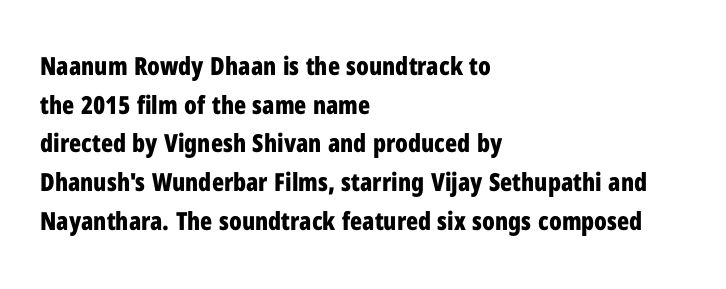
Lines of text with bare space underneath. Default kerning and tracking; the words read as compact shapes. Typeset ragged right — the left edge is the straight one. Regarding leading, the lines here are spaced in the standard way. Every stem runs plumb, perpendicular to the baseline.
